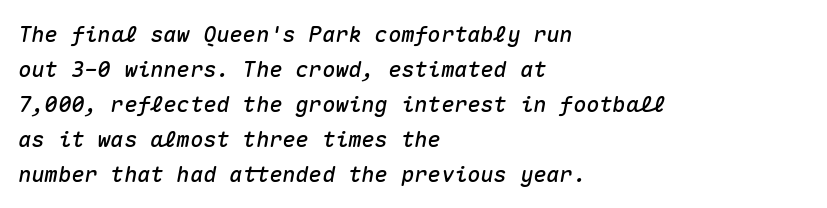
{"italic": "yes", "lean": "right", "slant_degrees": 10, "underline": "no", "align": "left", "line_spacing": "normal", "line_spacing_ratio": 1.59, "letter_spacing": "normal", "letter_spacing_em": 0.0, "glyph_px": 22}
